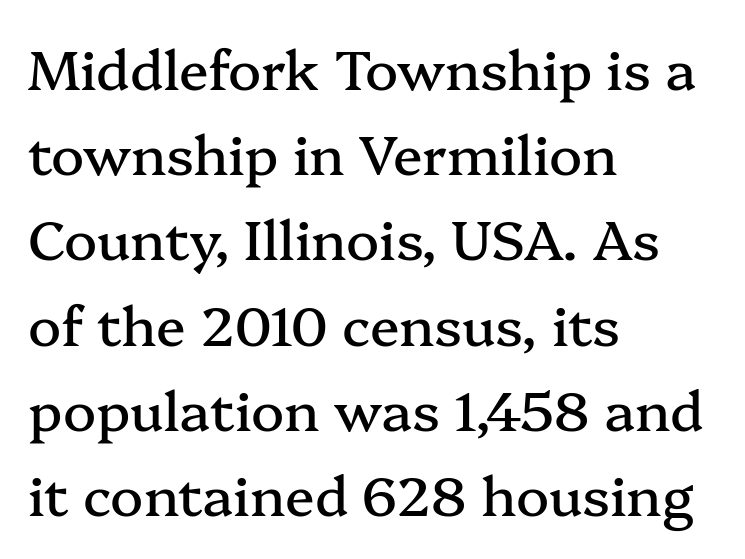
In terms of letterspacing, this is plain default setting. This sample keeps an unexceptional amount of space between lines. Proportional: the letters do not fall into vertical columns. Every row of glyphs begins at an identical x-position on the left. A bare baseline throughout the passage.
